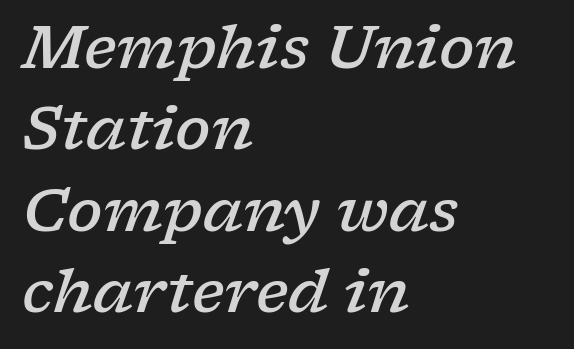
{"serif": "yes", "italic": "yes", "lean": "right", "slant_degrees": 17, "bold": "semi", "weight": "semibold", "width": "wide", "stroke_contrast": "low", "x_height": "medium", "monospaced": "no", "underline": "no", "align": "left", "line_spacing": "normal", "line_spacing_ratio": 1.38, "letter_spacing": "normal", "letter_spacing_em": 0.0, "glyph_px": 59}
